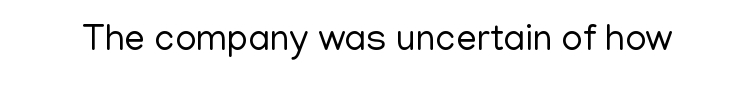
The image shows 37 px regular-weight sans-serif type, upright; set normal letter spacing, not underlined; low stroke contrast and a medium x-height.
